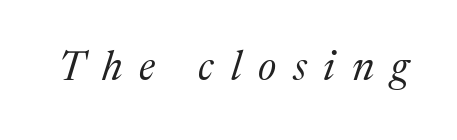
{"serif": "yes", "italic": "yes", "lean": "right", "slant_degrees": 17, "bold": "no", "weight": "regular", "width": "normal", "stroke_contrast": "medium", "x_height": "medium", "monospaced": "no", "underline": "no", "letter_spacing": "wide", "letter_spacing_em": 0.41, "glyph_px": 41}
